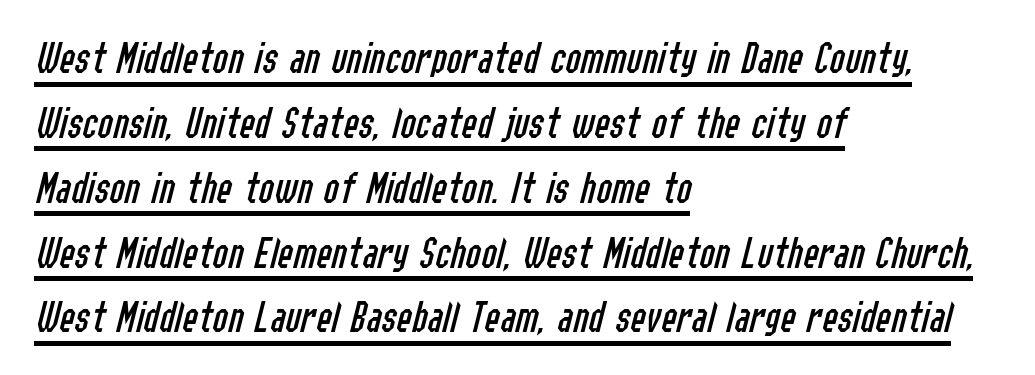
{"italic": "yes", "lean": "right", "slant_degrees": 14, "bold": "no", "weight": "regular", "width": "condensed", "stroke_contrast": "low", "x_height": "medium", "monospaced": "no", "underline": "yes", "align": "left", "line_spacing": "normal", "line_spacing_ratio": 1.41, "letter_spacing": "normal", "letter_spacing_em": 0.0, "glyph_px": 46}
